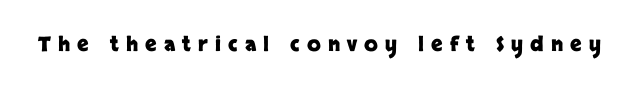
The image shows 20 px bold type, upright; set unusually wide letter spacing (+0.36 em), not underlined.
